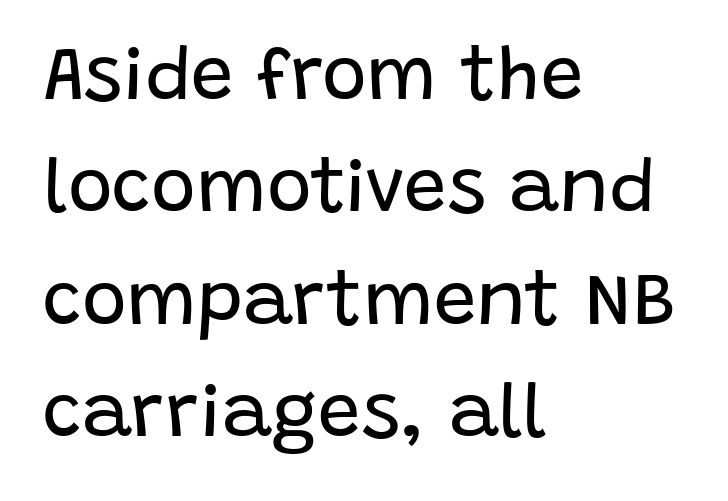
{"serif": "no", "italic": "no", "bold": "no", "weight": "regular", "width": "normal", "stroke_contrast": "low", "x_height": "large", "monospaced": "no", "underline": "no", "align": "left", "line_spacing": "normal", "line_spacing_ratio": 1.48, "letter_spacing": "normal", "letter_spacing_em": 0.0, "glyph_px": 76}
